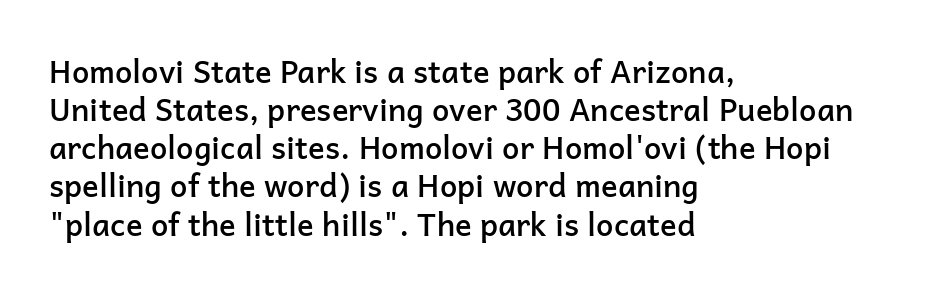
Q: Is the text bold? A: Semi-bold.
Q: Is the text italic (slanted)? A: No, it is upright.
Q: Is the typeface a serif or a sans-serif typeface? A: Sans-serif.
Q: Is the text underlined? A: No.
Q: How is the paragraph aligned? A: Left-aligned.
Q: Is the spacing between letters normal or unusually wide? A: Normal.
Q: Width (condensed, normal, or wide)? A: Normal.
Q: Stroke contrast? A: Low.
Q: x-height? A: Medium.
Q: Monospaced? A: No.
